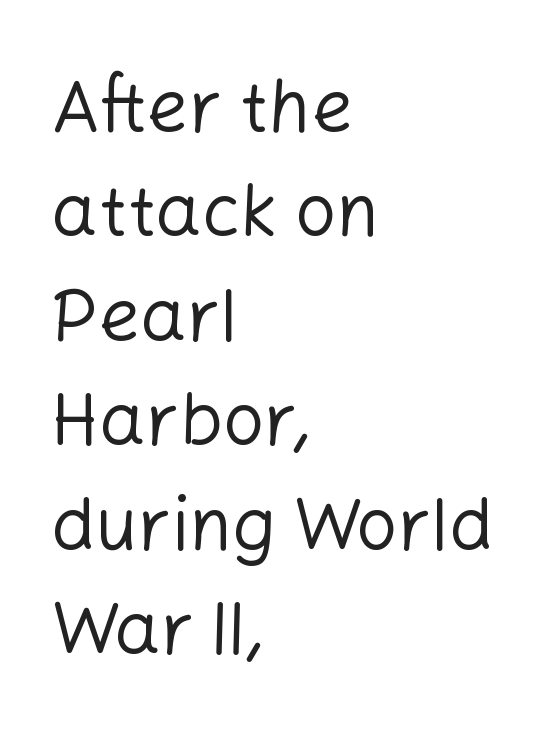
Q: Is the text bold? A: No.
Q: Is the text italic (slanted)? A: No, it is upright.
Q: Is the typeface a serif or a sans-serif typeface? A: Sans-serif.
Q: Is the text underlined? A: No.
Q: How is the paragraph aligned? A: Left-aligned.
Q: Is the spacing between letters normal or unusually wide? A: Normal.
Q: Is the spacing between lines tight, normal or loose? A: Normal.
Q: Width (condensed, normal, or wide)? A: Normal.
Q: Stroke contrast? A: Low.
Q: x-height? A: Medium.
Q: Monospaced? A: No.
